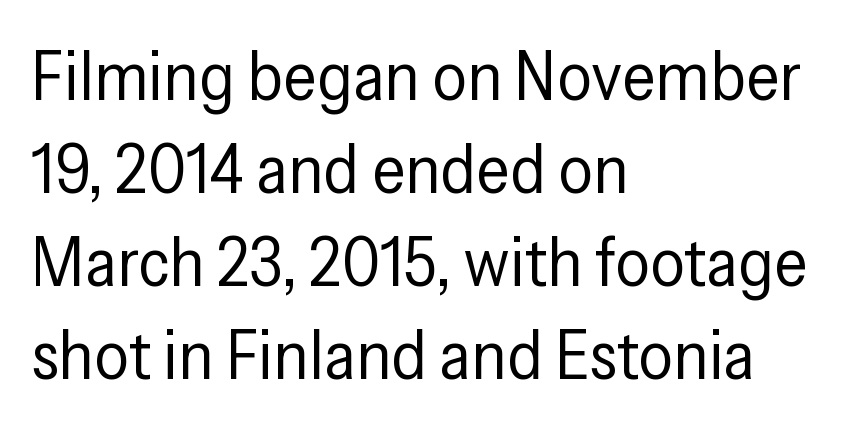
The image shows 69 px regular-weight, condensed sans-serif type, upright; set left-aligned, normal line spacing (1.35x), normal letter spacing, not underlined; low stroke contrast and a medium x-height.
